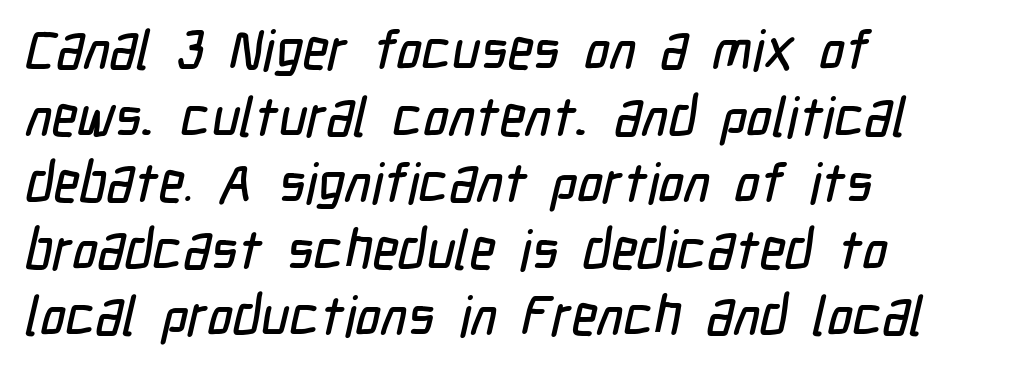
Look at the bottom of the vertical strokes: they stop flat, with no serifs. Beneath every word, the page is bare. These lines are set flush left with a ragged right edge. There is no visible air inserted between adjacent glyphs. These lines are rendered in a variable-pitch font.
